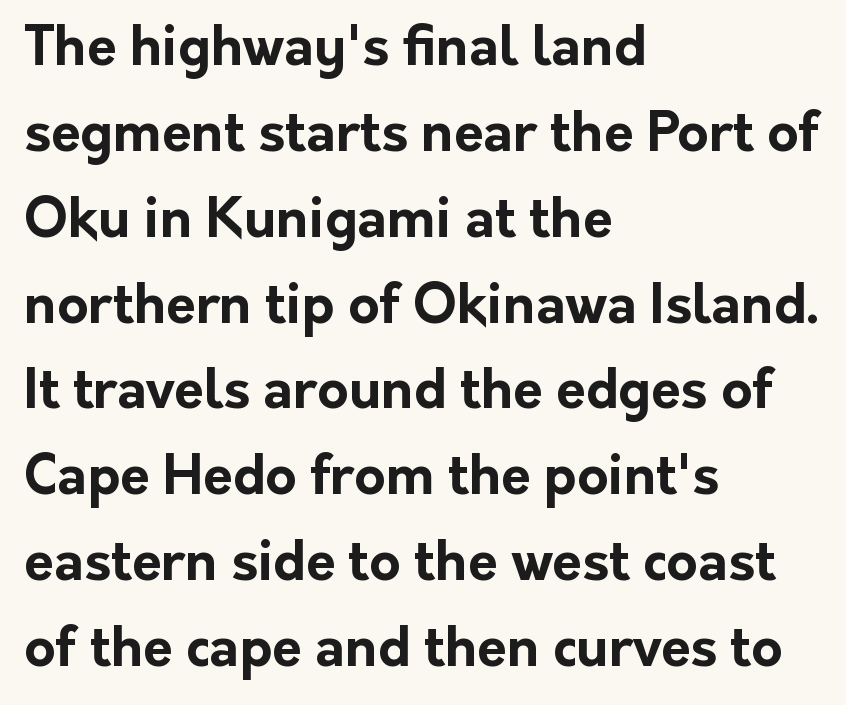
Q: Is the text bold? A: Yes.
Q: Is the text italic (slanted)? A: No, it is upright.
Q: Is the typeface a serif or a sans-serif typeface? A: Sans-serif.
Q: Is the text underlined? A: No.
Q: How is the paragraph aligned? A: Left-aligned.
Q: Is the spacing between letters normal or unusually wide? A: Normal.
Q: Is the spacing between lines tight, normal or loose? A: Normal.
Q: Width (condensed, normal, or wide)? A: Normal.
Q: Stroke contrast? A: Low.
Q: x-height? A: Medium.
Q: Monospaced? A: No.
